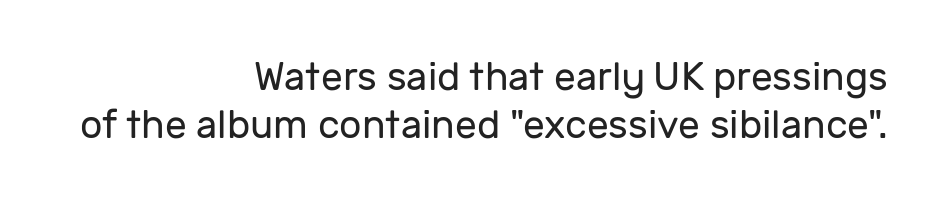
Right-aligned paragraph, ragged on the left. Ink coverage per letter is moderate at most. Check the space under the baseline: it is left empty. The gaps between neighbouring characters are ordinary and unremarkable. In terms of posture, this sample is upright. Varying glyph widths throughout — classic text-font behaviour.
